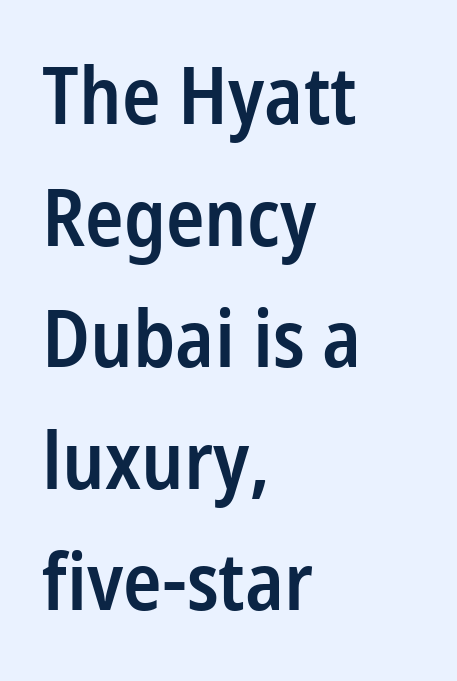
The image shows 80 px semibold, condensed sans-serif type, upright; set left-aligned, normal line spacing (1.52x), normal letter spacing, not underlined; low stroke contrast and a medium x-height.
